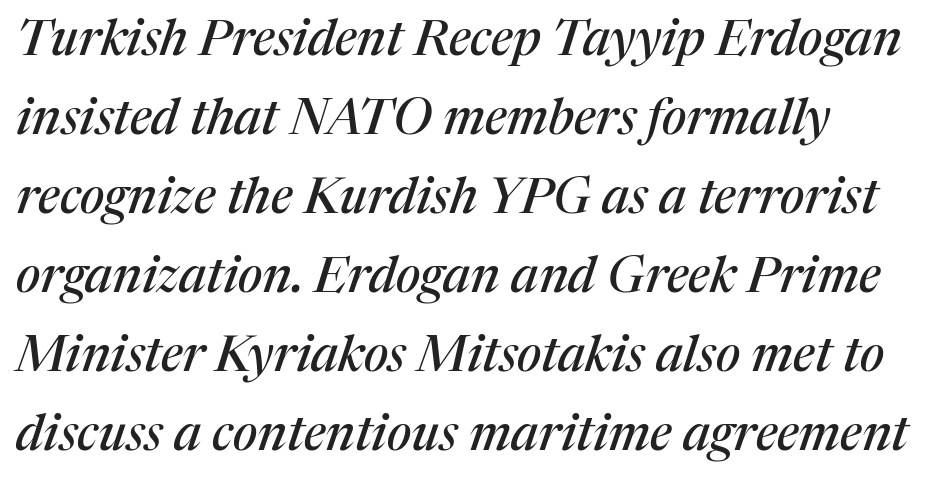
Q: Is the text italic (slanted)? A: Yes, it leans right by about 17 degrees.
Q: Is the typeface a serif or a sans-serif typeface? A: Serif.
Q: Is the text underlined? A: No.
Q: Is the spacing between letters normal or unusually wide? A: Normal.
Q: Is the spacing between lines tight, normal or loose? A: Normal.
Q: Width (condensed, normal, or wide)? A: Normal.
Q: Stroke contrast? A: Medium.
Q: x-height? A: Medium.
Q: Monospaced? A: No.
